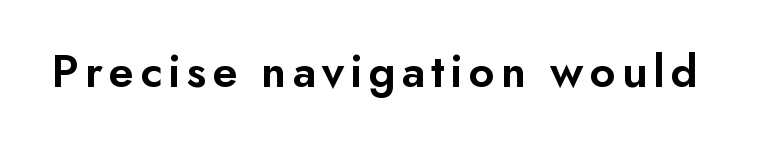
{"serif": "no", "italic": "no", "bold": "semi", "weight": "semibold", "width": "normal", "stroke_contrast": "low", "x_height": "small", "monospaced": "no", "underline": "no", "glyph_px": 48}
